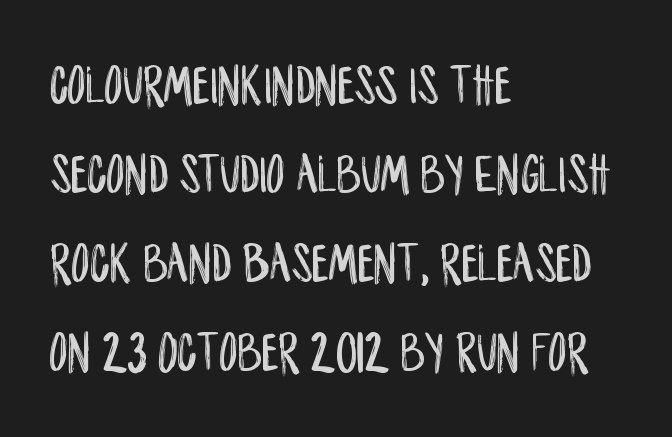
The image shows 57 px condensed sans-serif type, upright; set left-aligned, normal line spacing (1.56x), normal letter spacing, not underlined; low stroke contrast and a large x-height.
